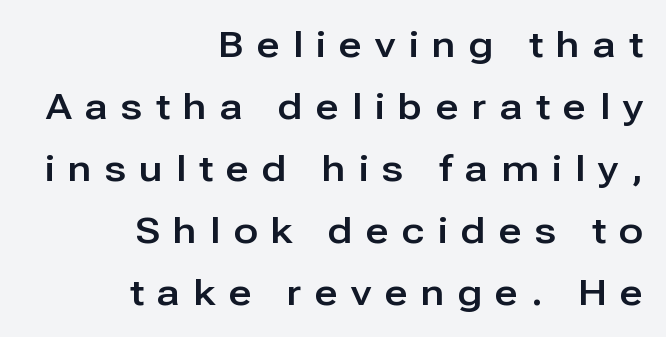
Q: Is the text italic (slanted)? A: No, it is upright.
Q: Is the typeface a serif or a sans-serif typeface? A: Sans-serif.
Q: Is the text underlined? A: No.
Q: How is the paragraph aligned? A: Right-aligned.
Q: Is the spacing between letters normal or unusually wide? A: Unusually wide.
Q: Width (condensed, normal, or wide)? A: Normal.
Q: Stroke contrast? A: Low.
Q: x-height? A: Medium.
Q: Monospaced? A: No.
